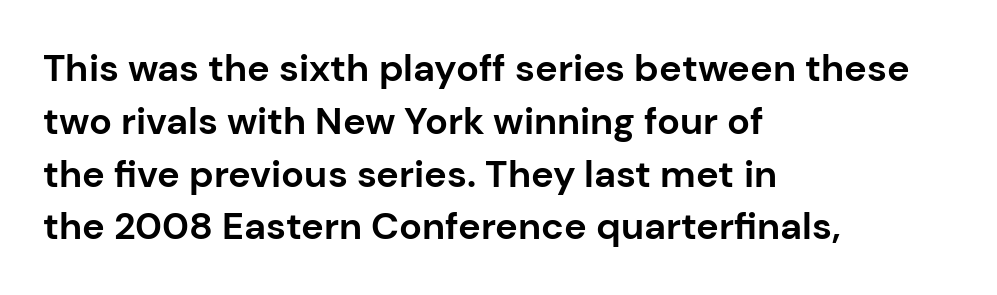
Q: Is the text bold? A: Yes.
Q: Is the text italic (slanted)? A: No, it is upright.
Q: Is the typeface a serif or a sans-serif typeface? A: Sans-serif.
Q: Is the text underlined? A: No.
Q: How is the paragraph aligned? A: Left-aligned.
Q: Is the spacing between letters normal or unusually wide? A: Normal.
Q: Is the spacing between lines tight, normal or loose? A: Normal.
Q: Width (condensed, normal, or wide)? A: Normal.
Q: Stroke contrast? A: Low.
Q: x-height? A: Medium.
Q: Monospaced? A: No.
